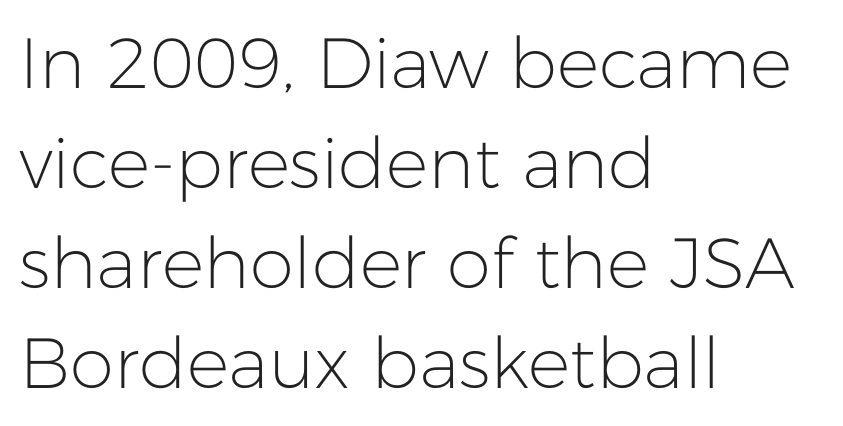
The image shows 71 px light sans-serif type, upright; set left-aligned, normal line spacing (1.41x), normal letter spacing, not underlined; low stroke contrast and a medium x-height.
